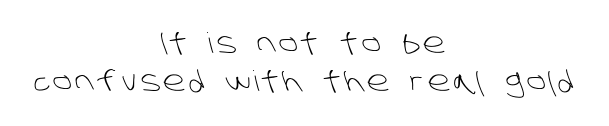
The image shows 28 px light sans-serif type; set centered, normal line spacing (1.37x), not underlined; low stroke contrast and a large x-height.
